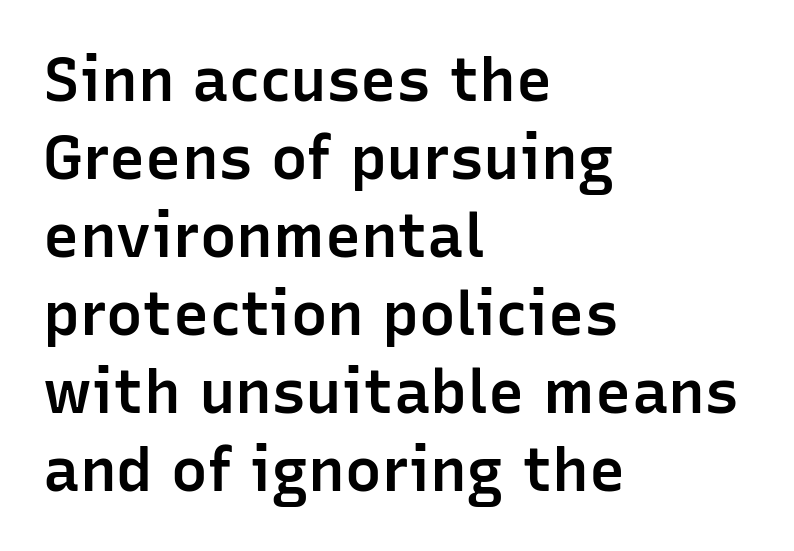
Posture: straight, roman, zero tilt. This sample uses plain, unmodified letter spacing. The typeface chosen for these lines omits serifs. Underline: absent. On the weight axis this lands at semibold, roughly 600.
